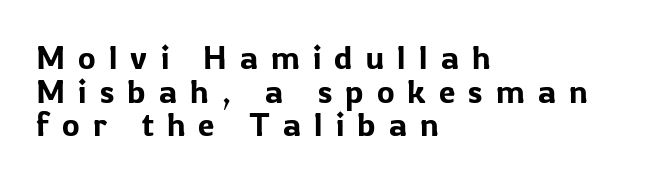
Q: Is the text italic (slanted)? A: No, it is upright.
Q: Is the typeface a serif or a sans-serif typeface? A: Sans-serif.
Q: Is the text underlined? A: No.
Q: How is the paragraph aligned? A: Left-aligned.
Q: Is the spacing between letters normal or unusually wide? A: Unusually wide.
Q: Is the spacing between lines tight, normal or loose? A: Tight.
Q: Width (condensed, normal, or wide)? A: Normal.
Q: Stroke contrast? A: Low.
Q: x-height? A: Medium.
Q: Monospaced? A: No.
